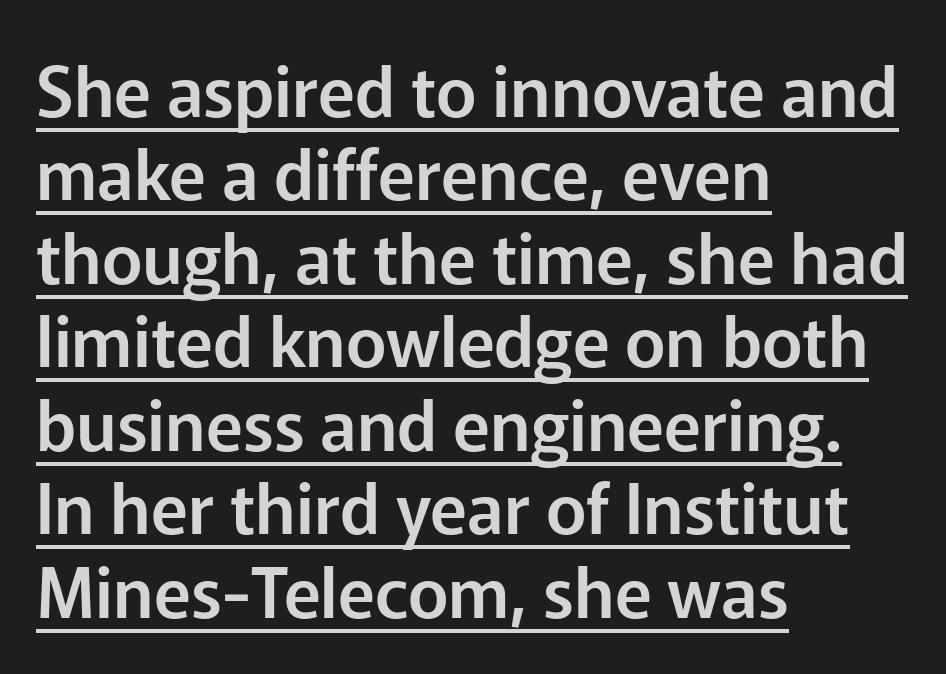
{"serif": "no", "italic": "no", "width": "normal", "stroke_contrast": "low", "x_height": "medium", "monospaced": "no", "underline": "yes", "align": "left", "line_spacing_ratio": 1.21, "letter_spacing": "normal", "letter_spacing_em": 0.0, "glyph_px": 69}
